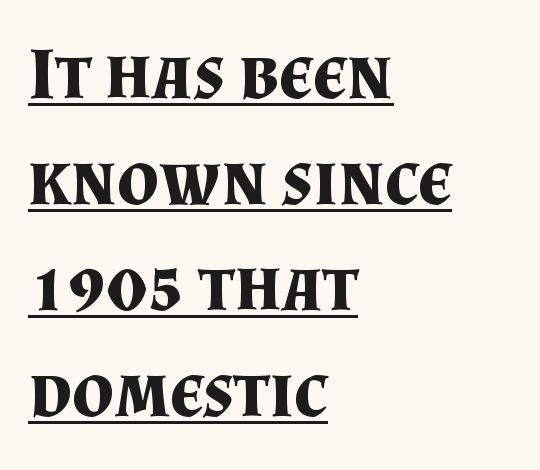
{"serif": "yes", "italic": "no", "bold": "yes", "weight": "bold", "width": "normal", "stroke_contrast": "medium", "x_height": "small", "monospaced": "no", "underline": "yes", "align": "left", "line_spacing": "normal", "line_spacing_ratio": 1.45, "letter_spacing": "normal", "letter_spacing_em": 0.0, "glyph_px": 73}
